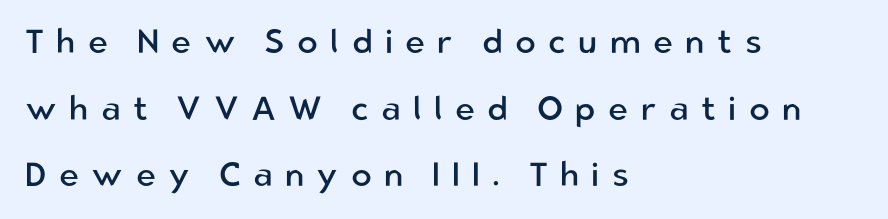
The image shows 34 px regular-weight sans-serif type, upright; set left-aligned, loose line spacing (1.96x), unusually wide letter spacing (+0.36 em), not underlined; low stroke contrast and a medium x-height.
